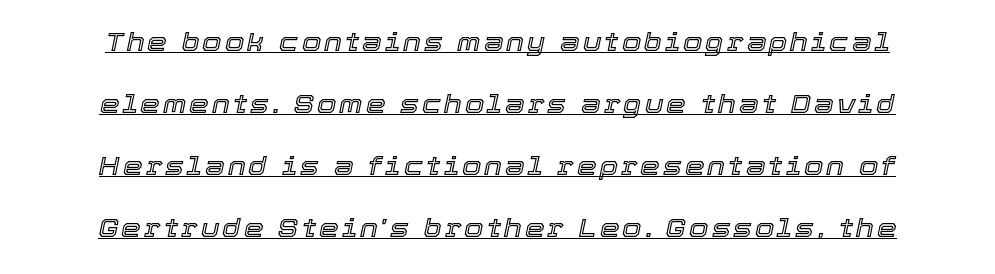
Q: Is the text italic (slanted)? A: Yes, it leans right by about 12 degrees.
Q: Is the text underlined? A: Yes.
Q: Is the spacing between lines tight, normal or loose? A: Loose.
